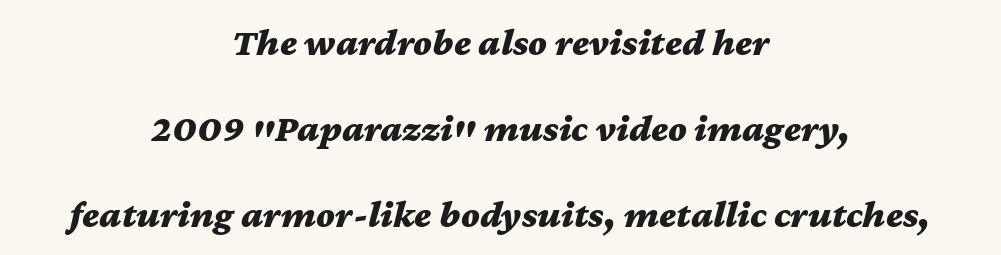
The image shows 39 px bold, wide type, italic (leaning right); set centered, loose line spacing (2.2x), normal letter spacing, not underlined; medium stroke contrast and a medium x-height.
